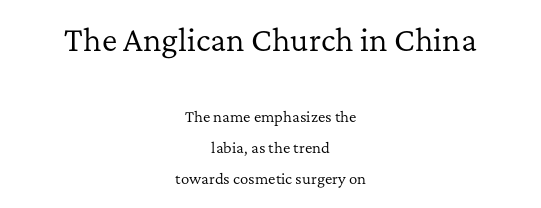
Glyph-to-glyph distance matches everyday printed text. This block would shrink considerably if given ordinary leading; it's expanded now. The lines are quadded center. Summary of weight: not heavy and not bold. These lines were composed using upright roman letters.
